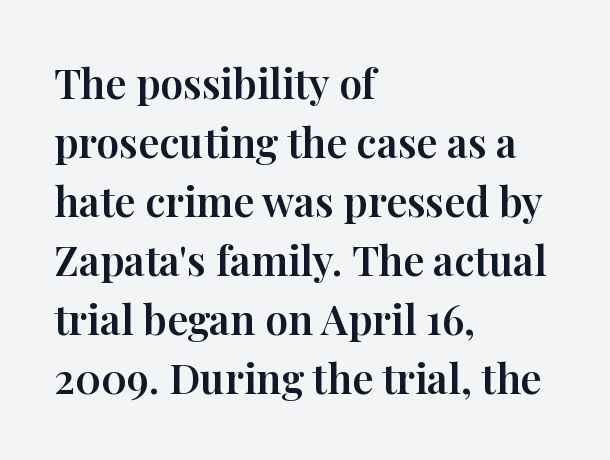
Unmarked baselines from the first word to the last. Students, observe: this is what conventionally led text looks like. The passage shown has conventional tracking throughout. The rendering uses natural spacing where letterforms have individual widths. You can tell from the footed stems that serif type was used. The font's upright variant was chosen for this text.
